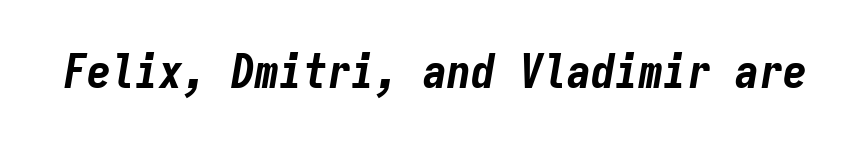
{"italic": "yes", "lean": "right", "slant_degrees": 9, "bold": "yes", "weight": "bold", "width": "condensed", "stroke_contrast": "low", "x_height": "medium", "monospaced": "yes", "underline": "no", "letter_spacing": "normal", "letter_spacing_em": 0.0, "glyph_px": 48}
